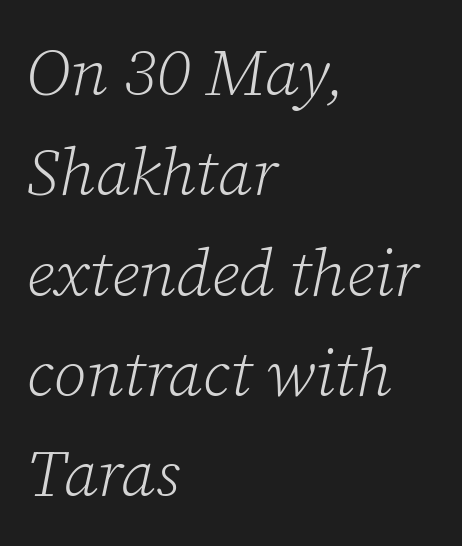
Q: Is the text bold? A: No.
Q: Is the text italic (slanted)? A: Yes, it leans right by about 12 degrees.
Q: Is the typeface a serif or a sans-serif typeface? A: Serif.
Q: Is the text underlined? A: No.
Q: How is the paragraph aligned? A: Left-aligned.
Q: Is the spacing between letters normal or unusually wide? A: Normal.
Q: Is the spacing between lines tight, normal or loose? A: Normal.
Q: Width (condensed, normal, or wide)? A: Normal.
Q: Stroke contrast? A: Low.
Q: x-height? A: Medium.
Q: Monospaced? A: No.
